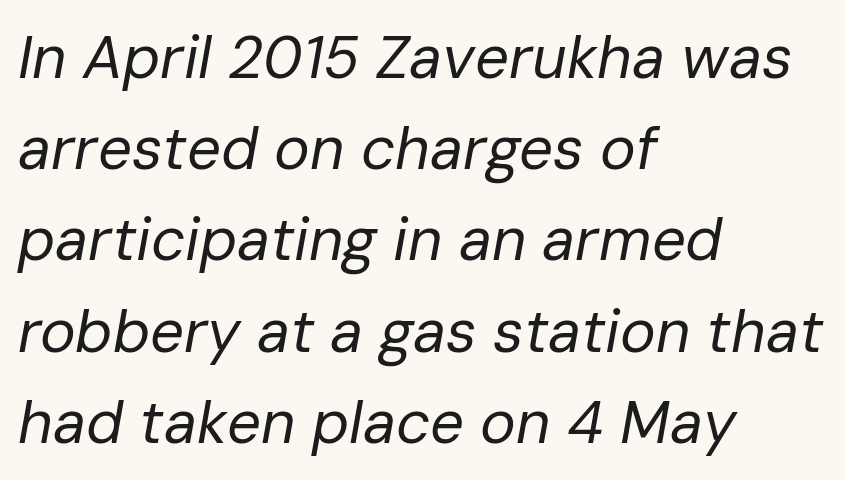
{"italic": "yes", "lean": "right", "slant_degrees": 10, "bold": "no", "weight": "regular", "width": "normal", "stroke_contrast": "low", "x_height": "medium", "monospaced": "no", "underline": "no", "align": "left", "line_spacing": "normal", "line_spacing_ratio": 1.52, "letter_spacing": "normal", "letter_spacing_em": 0.0, "glyph_px": 60}
